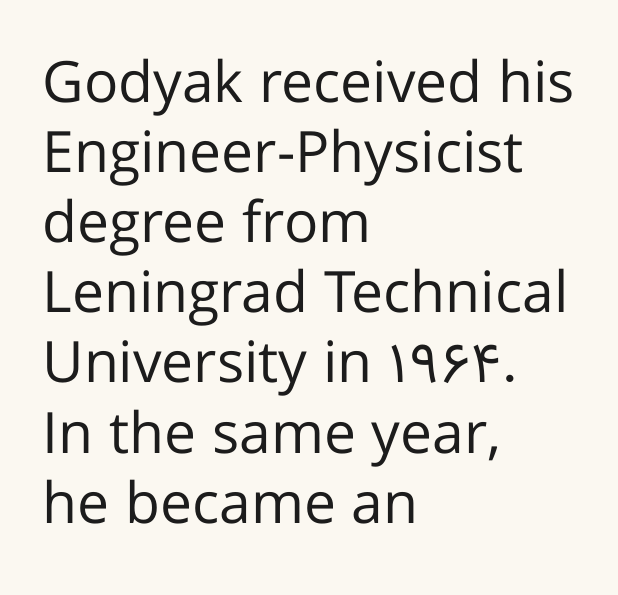
Q: Is the text bold? A: No.
Q: Is the text italic (slanted)? A: No, it is upright.
Q: Is the typeface a serif or a sans-serif typeface? A: Sans-serif.
Q: Is the text underlined? A: No.
Q: How is the paragraph aligned? A: Left-aligned.
Q: Is the spacing between letters normal or unusually wide? A: Normal.
Q: Width (condensed, normal, or wide)? A: Normal.
Q: Stroke contrast? A: Low.
Q: x-height? A: Medium.
Q: Monospaced? A: No.
